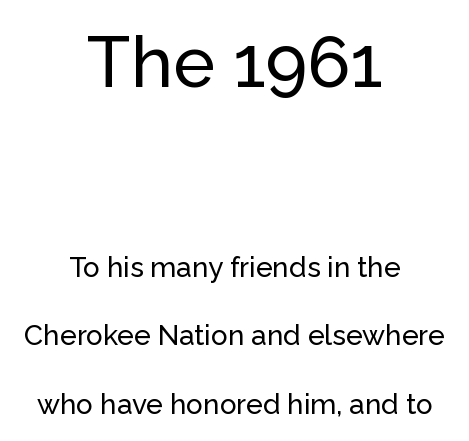
Q: Is the text italic (slanted)? A: No, it is upright.
Q: Is the typeface a serif or a sans-serif typeface? A: Sans-serif.
Q: Is the text underlined? A: No.
Q: How is the paragraph aligned? A: Centered.
Q: Is the spacing between letters normal or unusually wide? A: Normal.
Q: Is the spacing between lines tight, normal or loose? A: Loose.
Q: Which block of text is set in a larger size, the first (top) or the second (bottom)? A: The first (top) one.
Q: Width (condensed, normal, or wide)? A: Normal.
Q: Stroke contrast? A: Low.
Q: x-height? A: Medium.
Q: Monospaced? A: No.
